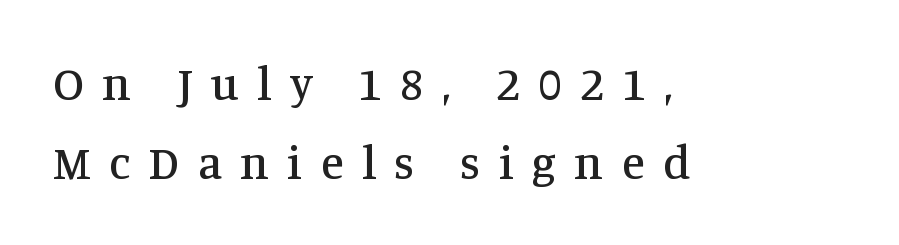
Q: Is the text italic (slanted)? A: No, it is upright.
Q: Is the typeface a serif or a sans-serif typeface? A: Serif.
Q: Is the text underlined? A: No.
Q: How is the paragraph aligned? A: Left-aligned.
Q: Is the spacing between letters normal or unusually wide? A: Unusually wide.
Q: Is the spacing between lines tight, normal or loose? A: Normal.
Q: Width (condensed, normal, or wide)? A: Normal.
Q: Stroke contrast? A: Medium.
Q: x-height? A: Large.
Q: Monospaced? A: No.
